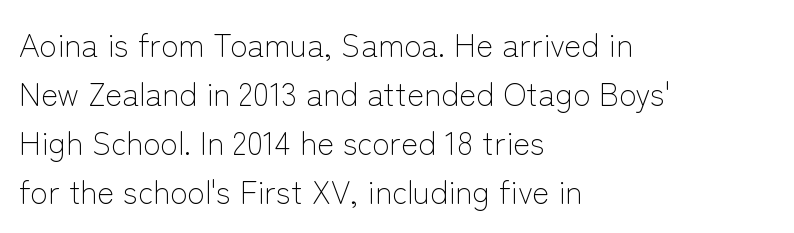
{"serif": "no", "italic": "no", "bold": "no", "weight": "light", "width": "normal", "stroke_contrast": "low", "x_height": "medium", "monospaced": "no", "underline": "no", "align": "left", "line_spacing": "normal", "line_spacing_ratio": 1.53, "letter_spacing": "normal", "letter_spacing_em": 0.0, "glyph_px": 32}
